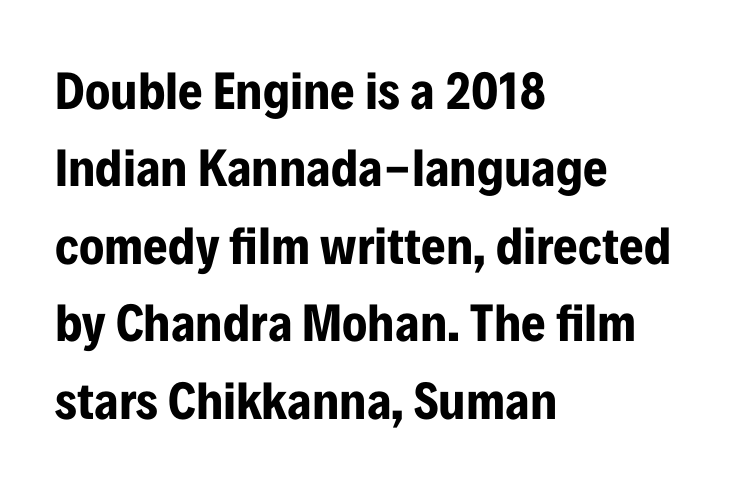
Q: Is the text bold? A: Yes.
Q: Is the text italic (slanted)? A: No, it is upright.
Q: Is the typeface a serif or a sans-serif typeface? A: Sans-serif.
Q: Is the text underlined? A: No.
Q: How is the paragraph aligned? A: Left-aligned.
Q: Is the spacing between letters normal or unusually wide? A: Normal.
Q: Is the spacing between lines tight, normal or loose? A: Normal.
Q: Width (condensed, normal, or wide)? A: Condensed.
Q: Stroke contrast? A: Low.
Q: x-height? A: Medium.
Q: Monospaced? A: No.
